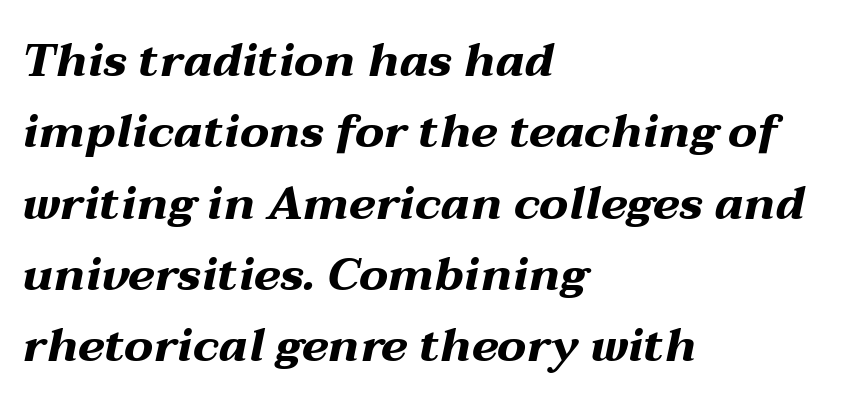
The image shows 46 px bold, wide type, italic (leaning right); set left-aligned, normal line spacing (1.55x), normal letter spacing, not underlined; medium stroke contrast and a medium x-height.
